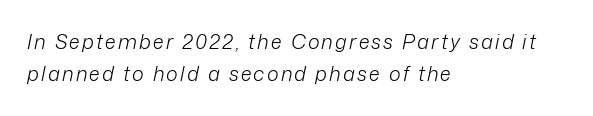
{"italic": "yes", "lean": "right", "slant_degrees": 12, "bold": "no", "underline": "no", "align": "left", "line_spacing": "normal", "line_spacing_ratio": 1.61, "glyph_px": 20}
